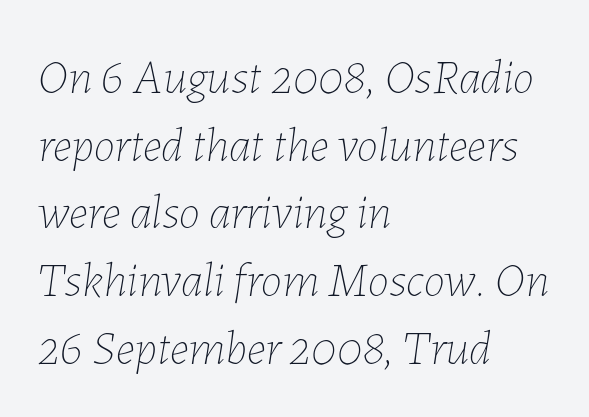
Q: Is the text bold? A: No.
Q: Is the text italic (slanted)? A: Yes, it leans right by about 7 degrees.
Q: Is the text underlined? A: No.
Q: How is the paragraph aligned? A: Left-aligned.
Q: Is the spacing between letters normal or unusually wide? A: Normal.
Q: Is the spacing between lines tight, normal or loose? A: Normal.
Q: Width (condensed, normal, or wide)? A: Normal.
Q: Stroke contrast? A: Low.
Q: x-height? A: Medium.
Q: Monospaced? A: No.
